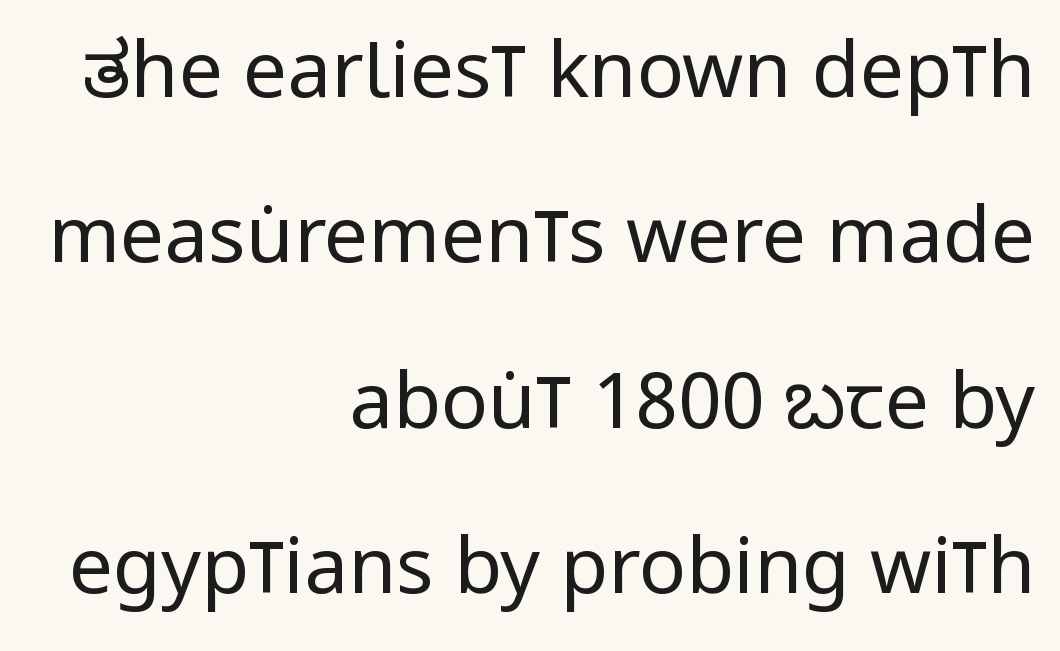
The image shows 78 px regular-weight, condensed sans-serif type, upright; set right-aligned, loose line spacing (2.12x), normal letter spacing, not underlined; low stroke contrast and a large x-height.
